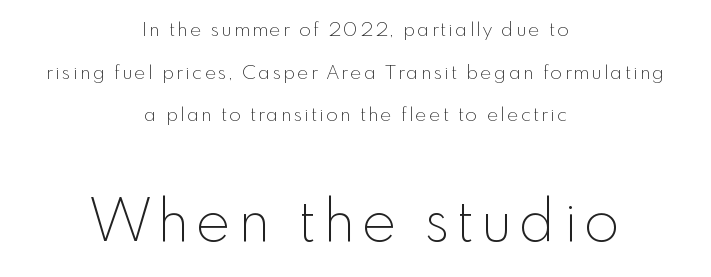
Vertically, the passage feels expansive, rows floating well apart. The letters in the lower block stand taller than those in the block above. Do the letters lean? They stand straight. This rendering uses center alignment, leaving both contours irregular but symmetric.
